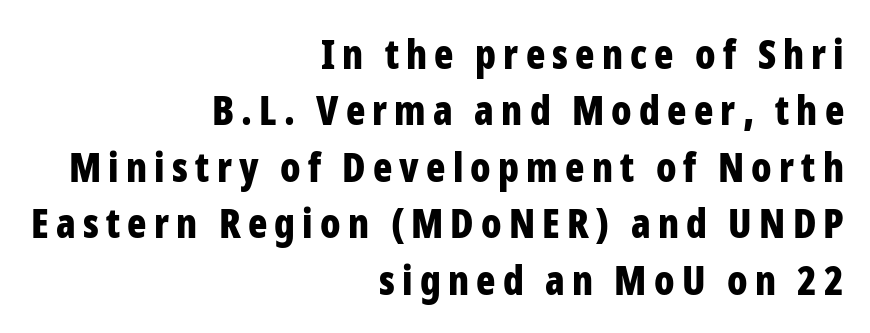
The image shows 40 px bold, condensed sans-serif type, upright; set right-aligned, normal line spacing (1.41x), not underlined; low stroke contrast and a medium x-height.
